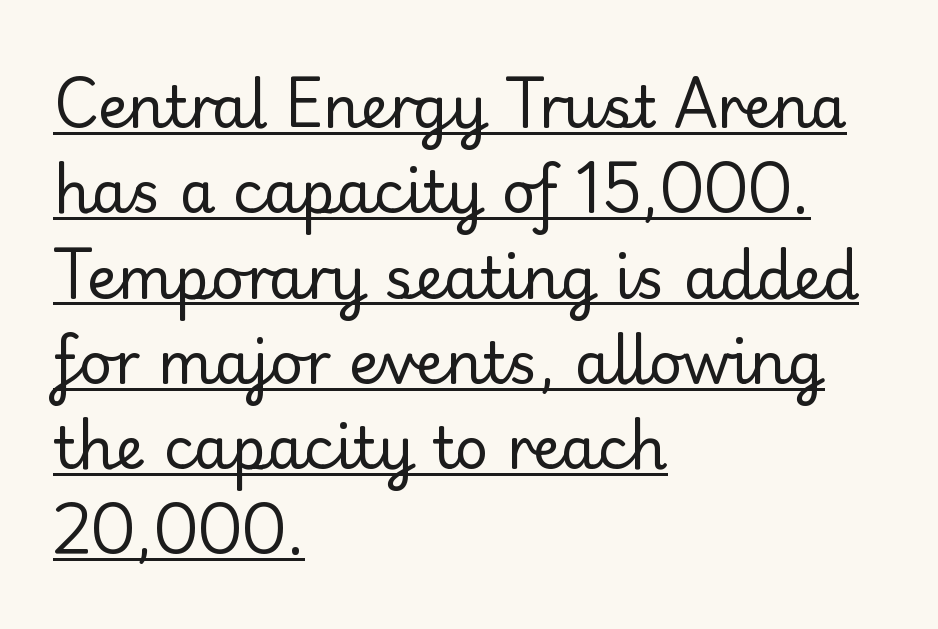
Letters have the restrained weight of plain body copy at most. The string is rendered with underlining switched on. Observe the absence of serifs on each vertical stroke in this sample. Here the designer chose a conventional face with non-uniform glyph widths. Between one letter and the next there's only the usual sliver of space.
